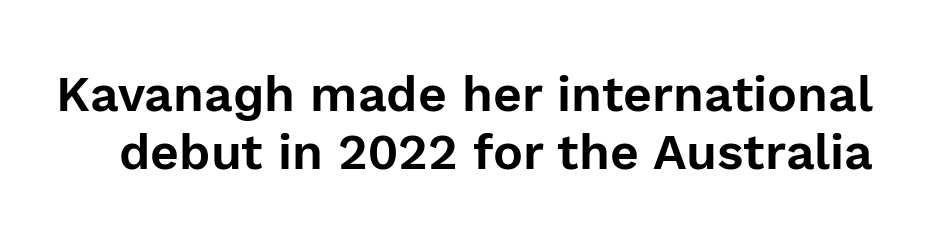
Q: Is the text italic (slanted)? A: No, it is upright.
Q: Is the typeface a serif or a sans-serif typeface? A: Sans-serif.
Q: Is the text underlined? A: No.
Q: Is the spacing between letters normal or unusually wide? A: Normal.
Q: Width (condensed, normal, or wide)? A: Normal.
Q: x-height? A: Medium.
Q: Monospaced? A: No.
